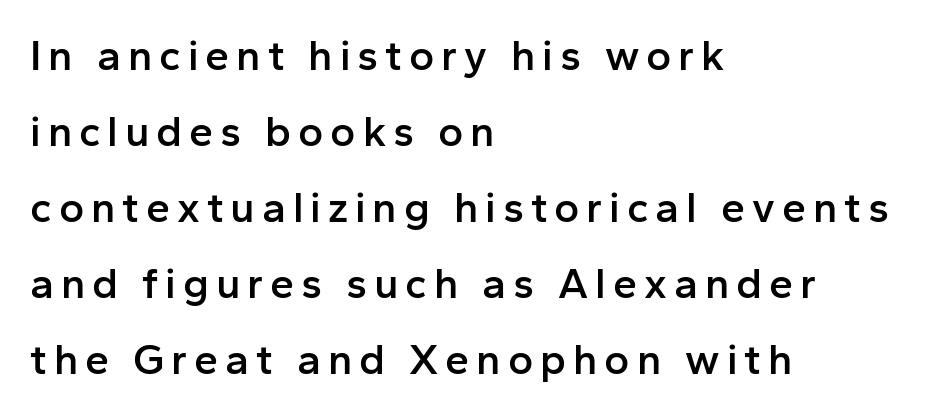
The image shows 43 px semibold sans-serif type, upright; set left-aligned, line spacing 1.77x, not underlined; low stroke contrast and a medium x-height.
